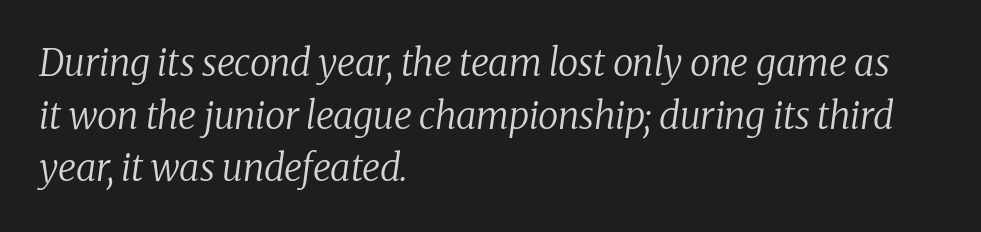
Q: Is the text bold? A: No.
Q: Is the text italic (slanted)? A: Yes, it leans right by about 8 degrees.
Q: Is the typeface a serif or a sans-serif typeface? A: Serif.
Q: Is the text underlined? A: No.
Q: How is the paragraph aligned? A: Left-aligned.
Q: Is the spacing between letters normal or unusually wide? A: Normal.
Q: Is the spacing between lines tight, normal or loose? A: Normal.
Q: Width (condensed, normal, or wide)? A: Normal.
Q: Stroke contrast? A: Low.
Q: x-height? A: Medium.
Q: Monospaced? A: No.
